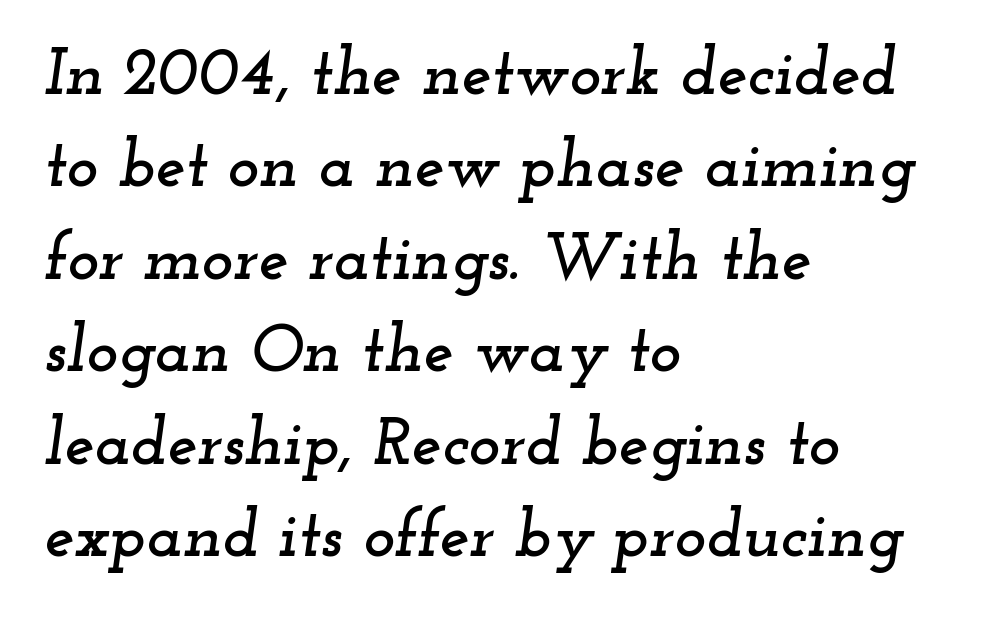
A typesetter would call this proportional, since set widths differ per character. These lines keep a tight, regular rhythm from letter to letter. Serif or sans? Serif — the stroke terminals have little feet. Letters rest on an invisible, unmarked baseline. Characters are canted at an angle relative to the baseline's perpendicular.
